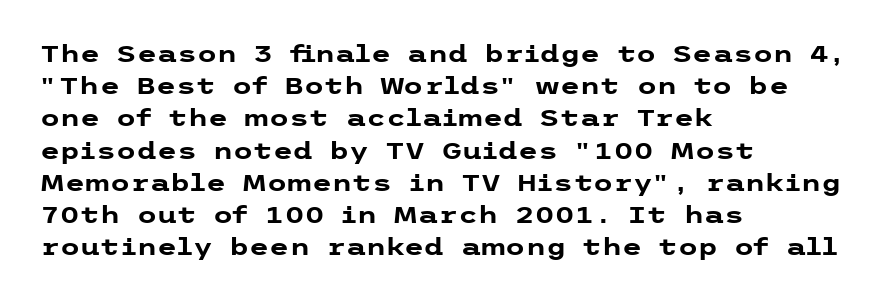
Q: Is the text bold? A: Yes.
Q: Is the text italic (slanted)? A: No, it is upright.
Q: Is the text underlined? A: No.
Q: How is the paragraph aligned? A: Left-aligned.
Q: Is the spacing between letters normal or unusually wide? A: Normal.
Q: Is the spacing between lines tight, normal or loose? A: Normal.
